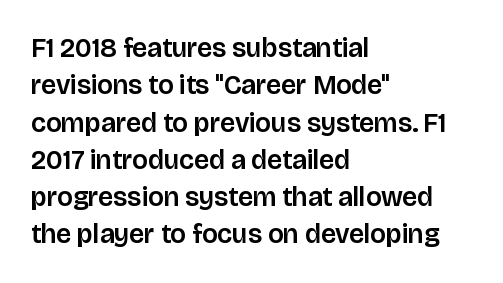
The image shows 27 px text type, upright; set left-aligned, normal line spacing (1.38x), normal letter spacing, not underlined.
